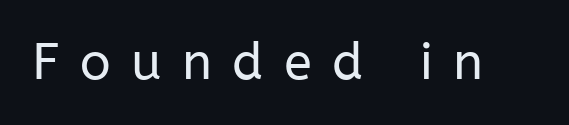
Each stroke keeps to a modest, everyday thickness or less. This rendering features lettering with no underline. Varying glyph widths throughout — classic text-font behaviour. No feet cap the strokes, marking this as sans-serif type. Inter-character spacing is expanded well beyond the font's built-in metrics. The typography opts for an upright posture over an oblique one.
